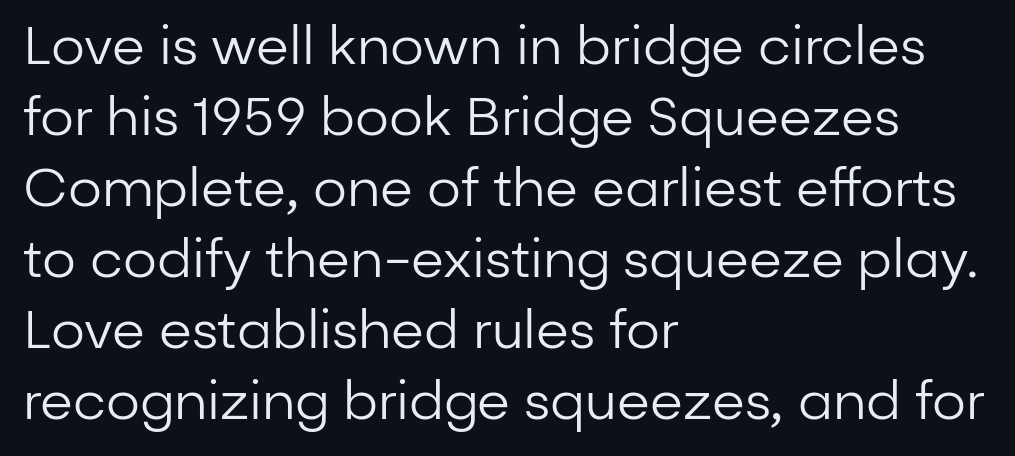
{"serif": "no", "italic": "no", "bold": "no", "weight": "regular", "width": "normal", "stroke_contrast": "low", "x_height": "medium", "monospaced": "no", "underline": "no", "align": "left", "line_spacing": "normal", "line_spacing_ratio": 1.34, "letter_spacing": "normal", "letter_spacing_em": 0.0, "glyph_px": 53}
